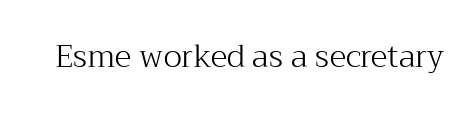
{"serif": "yes", "italic": "no", "bold": "no", "weight": "light", "width": "normal", "stroke_contrast": "medium", "x_height": "medium", "monospaced": "no", "underline": "no", "letter_spacing": "normal", "letter_spacing_em": 0.0, "glyph_px": 31}
